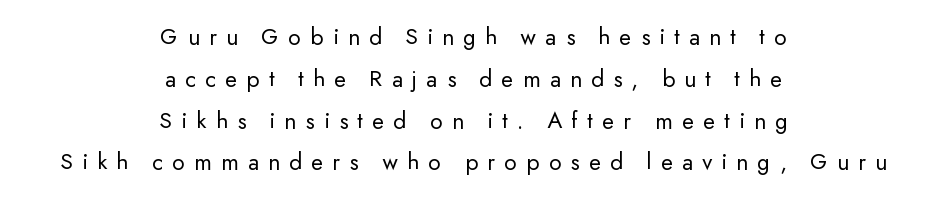
{"italic": "no", "bold": "no", "underline": "no", "align": "center", "line_spacing_ratio": 1.74, "letter_spacing": "wide", "letter_spacing_em": 0.39, "glyph_px": 24}
